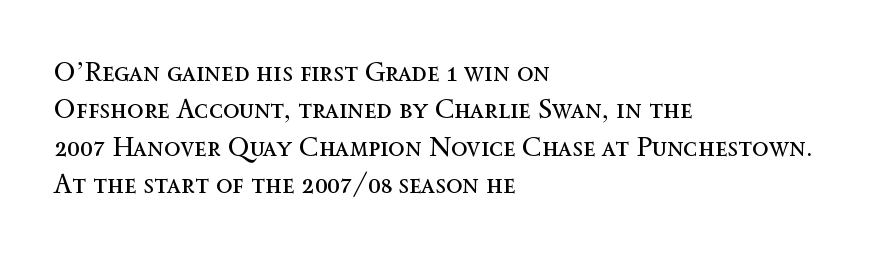
Q: Is the text bold? A: No.
Q: Is the text italic (slanted)? A: No, it is upright.
Q: Is the text underlined? A: No.
Q: How is the paragraph aligned? A: Left-aligned.
Q: Is the spacing between letters normal or unusually wide? A: Normal.
Q: Is the spacing between lines tight, normal or loose? A: Normal.
